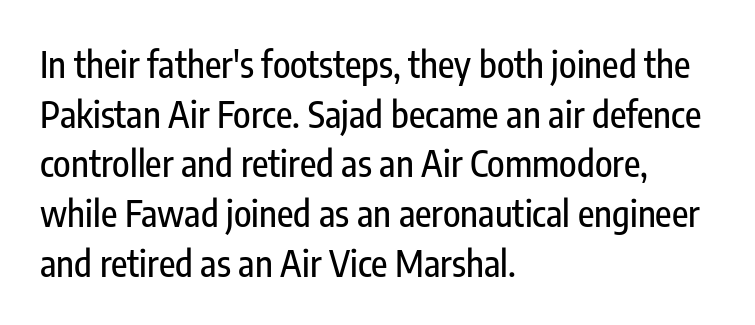
Leftover space on each line is placed entirely after the last word. The line-height multiplier appears to be the usual default. Nothing unusual about the tracking: characters are spaced as the font intends. This sample has the flowing, uneven cadence of proportional lettering. The glyphs are unaccompanied by any horizontal stroke below them.
